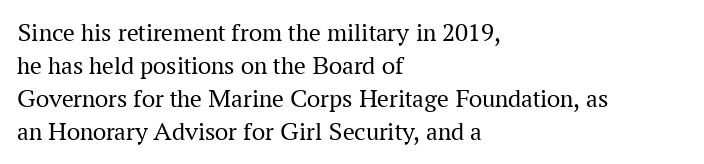
The image shows 26 px text type, upright; set left-aligned, normal line spacing (1.27x), normal letter spacing, not underlined.
